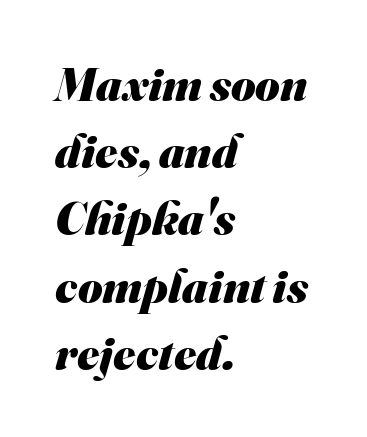
Q: Is the text bold? A: Yes.
Q: Is the typeface a serif or a sans-serif typeface? A: Sans-serif.
Q: Is the text underlined? A: No.
Q: How is the paragraph aligned? A: Left-aligned.
Q: Is the spacing between letters normal or unusually wide? A: Normal.
Q: Is the spacing between lines tight, normal or loose? A: Normal.
Q: Width (condensed, normal, or wide)? A: Normal.
Q: Stroke contrast? A: Medium.
Q: x-height? A: Small.
Q: Monospaced? A: No.
